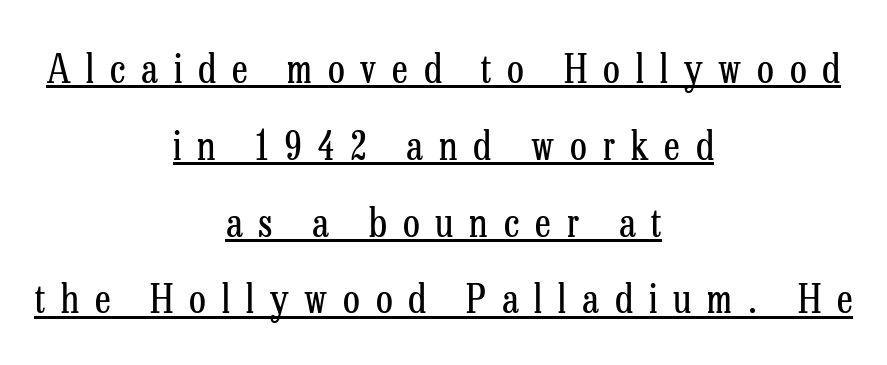
Q: Is the text bold? A: No.
Q: Is the text italic (slanted)? A: No, it is upright.
Q: Is the typeface a serif or a sans-serif typeface? A: Serif.
Q: Is the text underlined? A: Yes.
Q: How is the paragraph aligned? A: Centered.
Q: Is the spacing between letters normal or unusually wide? A: Unusually wide.
Q: Is the spacing between lines tight, normal or loose? A: Loose.
Q: Width (condensed, normal, or wide)? A: Condensed.
Q: Stroke contrast? A: Low.
Q: x-height? A: Medium.
Q: Monospaced? A: No.
